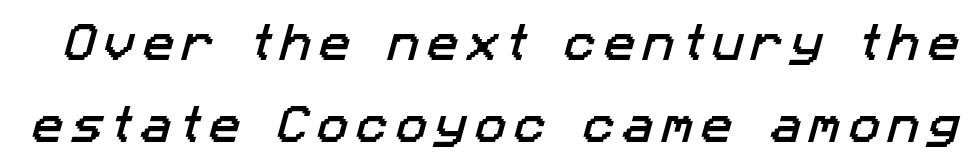
The image shows 42 px sans-serif type; set loose line spacing (1.96x), not underlined; low stroke contrast and a medium x-height.
